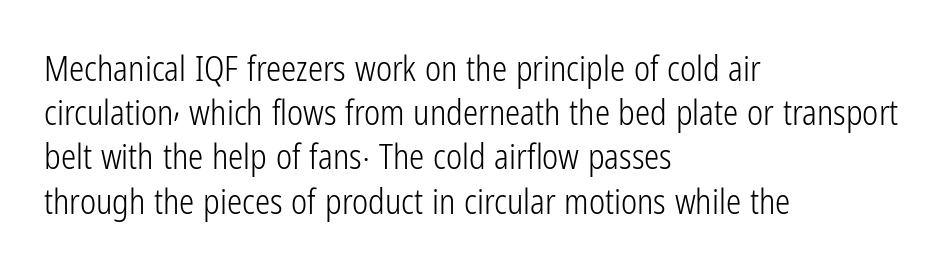
Inter-character spacing is left at the font's built-in metrics. Unlike a traditional serif, this face leaves its strokes unadorned. Is there any slant? The stems are plumb. Stroke thickness stays within the range of a standard reading face or lighter.
